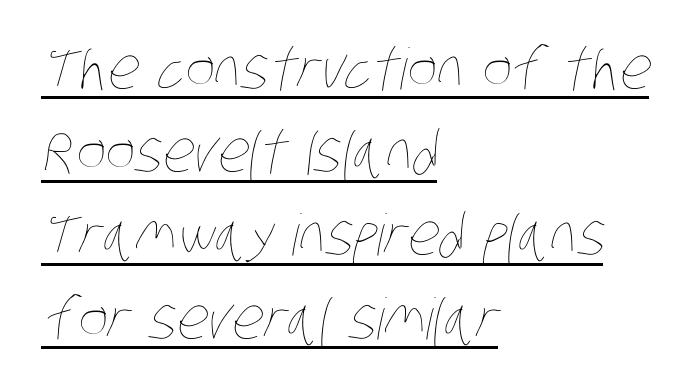
{"bold": "no", "weight": "thin", "width": "condensed", "stroke_contrast": "low", "x_height": "large", "monospaced": "no", "underline": "yes", "align": "left", "line_spacing": "normal", "line_spacing_ratio": 1.46, "letter_spacing": "normal", "letter_spacing_em": 0.0, "glyph_px": 57}
